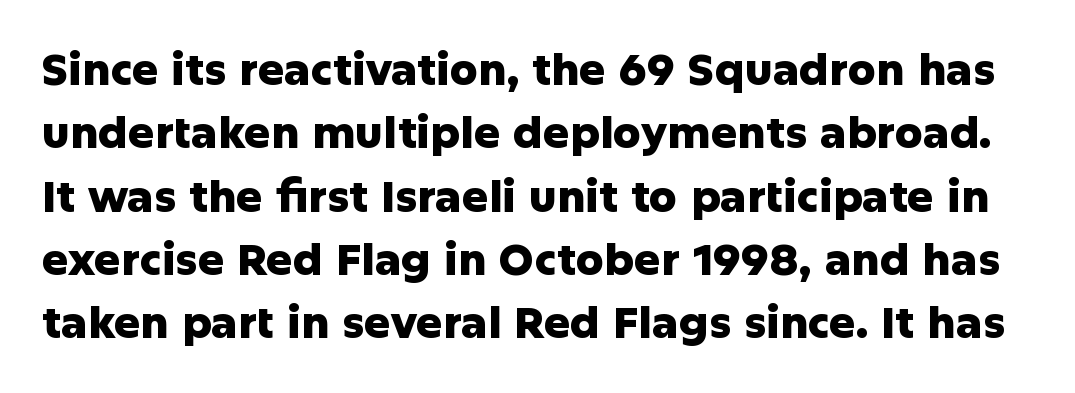
These lines carry a lot of weight — the face is fully bold. Honestly, the row spacing looks completely unremarkable. Here the glyphs are tracked normally, forming tight word shapes. Posture: vertical.
